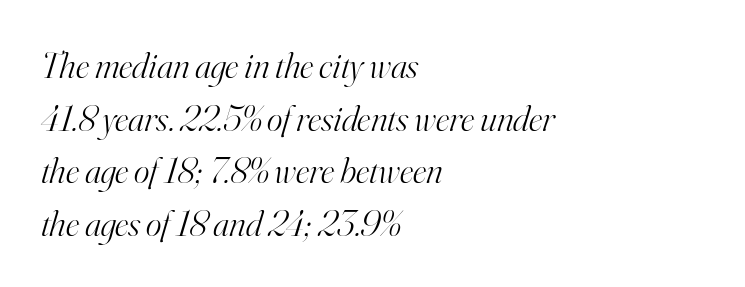
The image shows 37 px light serif type, italic (leaning right); set left-aligned, normal line spacing (1.42x), normal letter spacing, not underlined; high stroke contrast and a small x-height.
